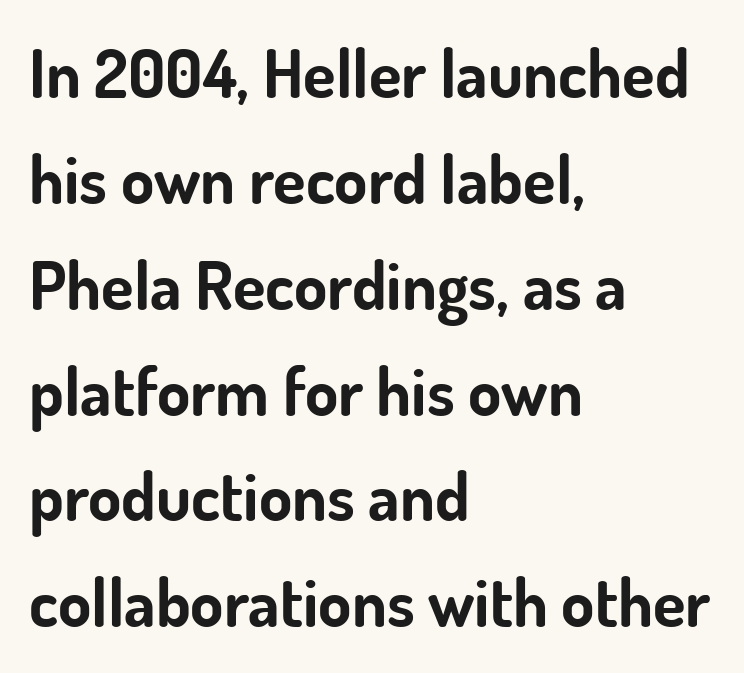
The passage shown is not underscored anywhere. These lines are composed in type without serifs. Unlike italic type, these characters show no tilt at all. Weight check: bold — yes, fully. In terms of letterspacing, this is plain default setting.
